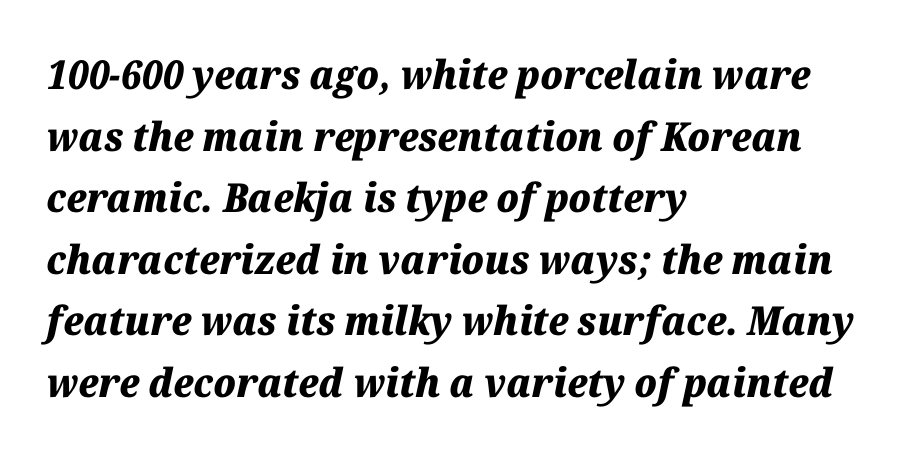
{"italic": "yes", "lean": "right", "slant_degrees": 12, "bold": "yes", "weight": "heavy", "width": "normal", "stroke_contrast": "medium", "x_height": "medium", "monospaced": "no", "underline": "no", "align": "left", "line_spacing": "normal", "line_spacing_ratio": 1.54, "letter_spacing": "normal", "letter_spacing_em": 0.0, "glyph_px": 40}
